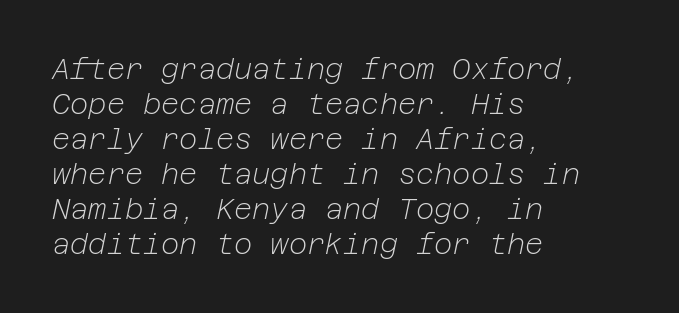
The image shows 28 px light type, italic (leaning right); set left-aligned, normal line spacing (1.25x), normal letter spacing, not underlined; low stroke contrast and a medium x-height.
